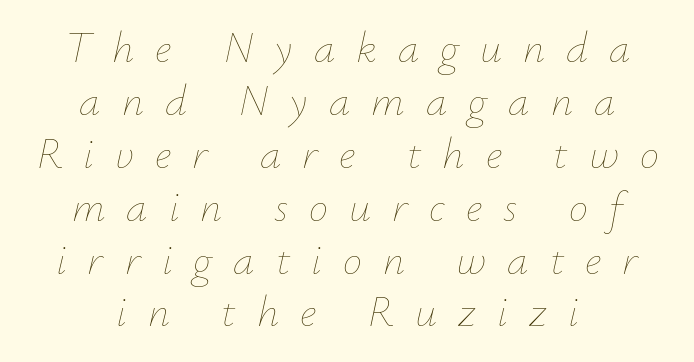
Q: Is the text bold? A: No.
Q: Is the text italic (slanted)? A: Yes, it leans right by about 12 degrees.
Q: Is the text underlined? A: No.
Q: How is the paragraph aligned? A: Centered.
Q: Is the spacing between letters normal or unusually wide? A: Unusually wide.
Q: Width (condensed, normal, or wide)? A: Normal.
Q: Stroke contrast? A: Low.
Q: x-height? A: Small.
Q: Monospaced? A: No.
